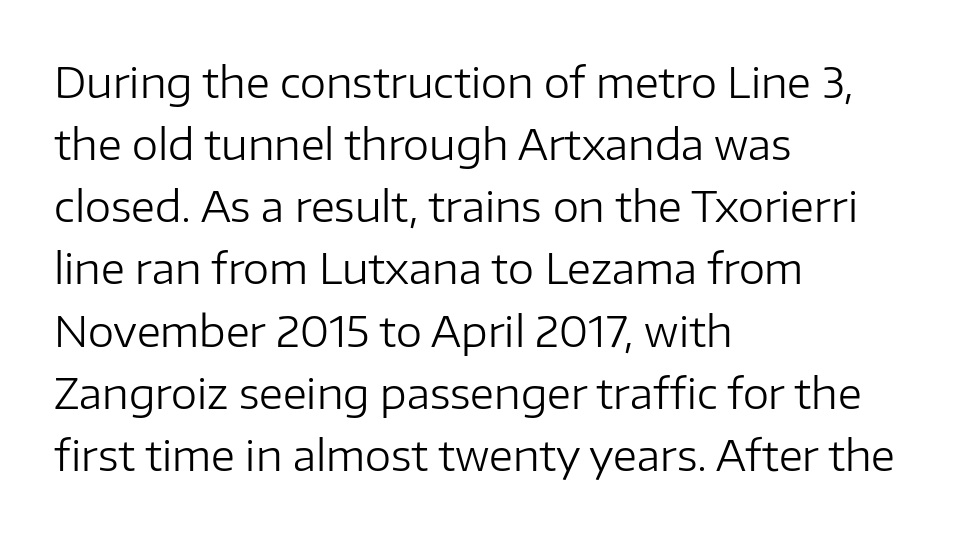
The image shows 42 px regular-weight sans-serif type, upright; set left-aligned, normal line spacing (1.48x), normal letter spacing, not underlined; low stroke contrast and a medium x-height.
